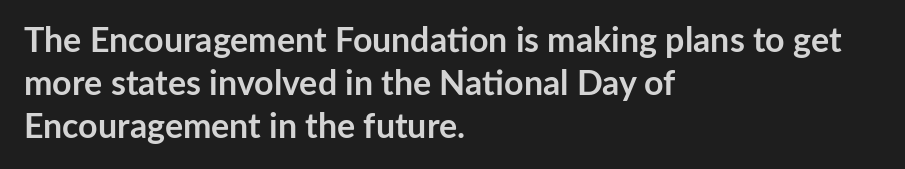
The image shows 34 px semibold sans-serif type, upright; set left-aligned, normal line spacing (1.26x), normal letter spacing, not underlined; low stroke contrast and a medium x-height.
